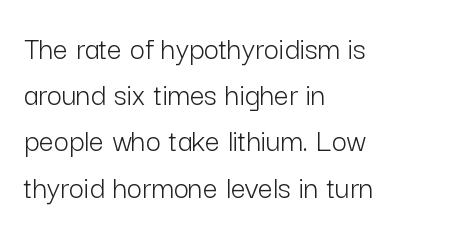
The image shows 33 px light sans-serif type, upright; set left-aligned, normal line spacing (1.4x), normal letter spacing, not underlined; low stroke contrast and a medium x-height.
